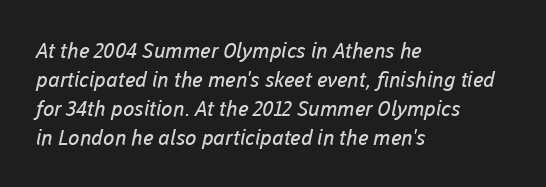
{"bold": "no", "underline": "no", "align": "left", "line_spacing": "normal", "line_spacing_ratio": 1.38, "letter_spacing": "normal", "letter_spacing_em": 0.0, "glyph_px": 21}
